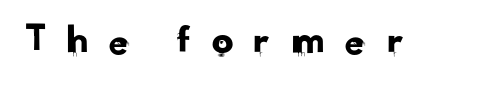
The image shows 43 px sans-serif type; set unusually wide letter spacing (+0.41 em), not underlined; low stroke contrast and a small x-height.
